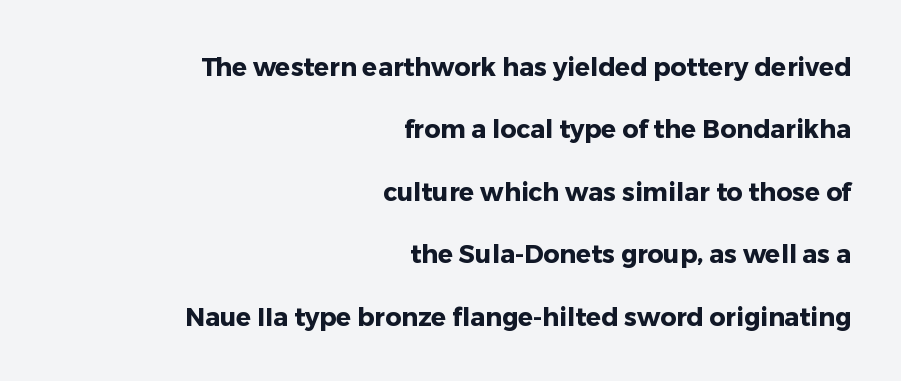
{"italic": "no", "bold": "yes", "underline": "no", "align": "right", "line_spacing": "loose", "line_spacing_ratio": 2.5, "letter_spacing": "normal", "letter_spacing_em": 0.0, "glyph_px": 25}
